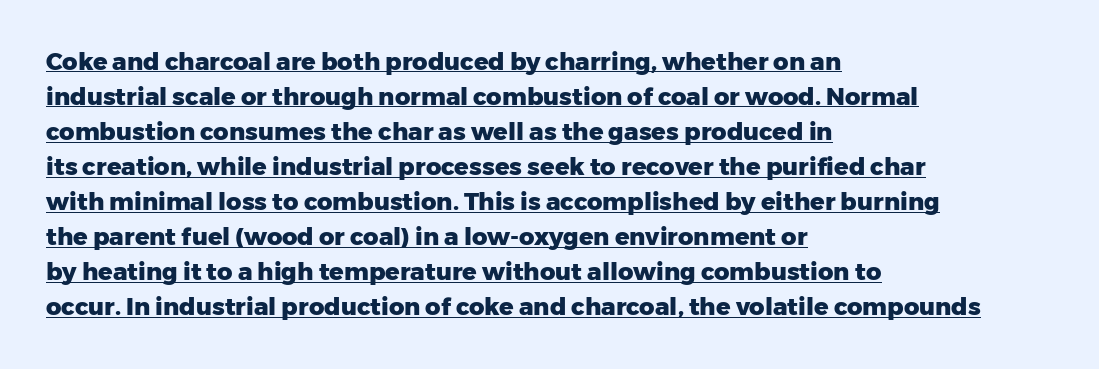
{"italic": "no", "bold": "yes", "underline": "yes", "align": "left", "line_spacing": "normal", "line_spacing_ratio": 1.46, "letter_spacing": "normal", "letter_spacing_em": 0.0, "glyph_px": 24}
